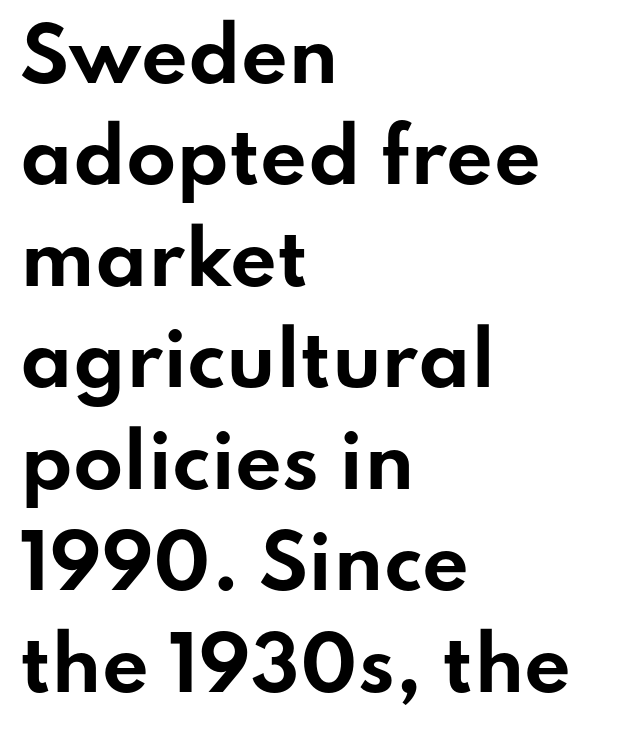
Q: Is the text bold? A: Yes.
Q: Is the text italic (slanted)? A: No, it is upright.
Q: Is the typeface a serif or a sans-serif typeface? A: Sans-serif.
Q: Is the text underlined? A: No.
Q: How is the paragraph aligned? A: Left-aligned.
Q: Is the spacing between letters normal or unusually wide? A: Normal.
Q: Is the spacing between lines tight, normal or loose? A: Normal.
Q: Width (condensed, normal, or wide)? A: Wide.
Q: Stroke contrast? A: Low.
Q: x-height? A: Small.
Q: Monospaced? A: No.
